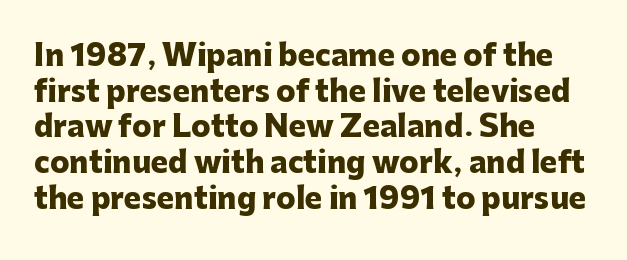
The image shows 29 px heavy sans-serif type, upright; set left-aligned, line spacing 1.23x, normal letter spacing, not underlined; low stroke contrast and a medium x-height.
